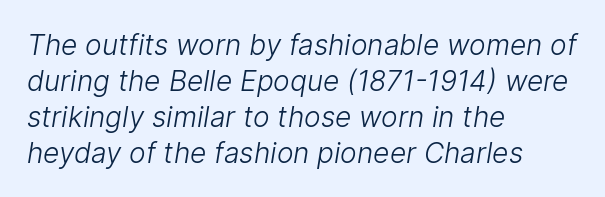
{"serif": "no", "bold": "no", "weight": "light", "width": "normal", "stroke_contrast": "low", "x_height": "medium", "monospaced": "no", "underline": "no", "align": "left", "line_spacing": "normal", "line_spacing_ratio": 1.28, "letter_spacing": "normal", "letter_spacing_em": 0.0, "glyph_px": 28}
